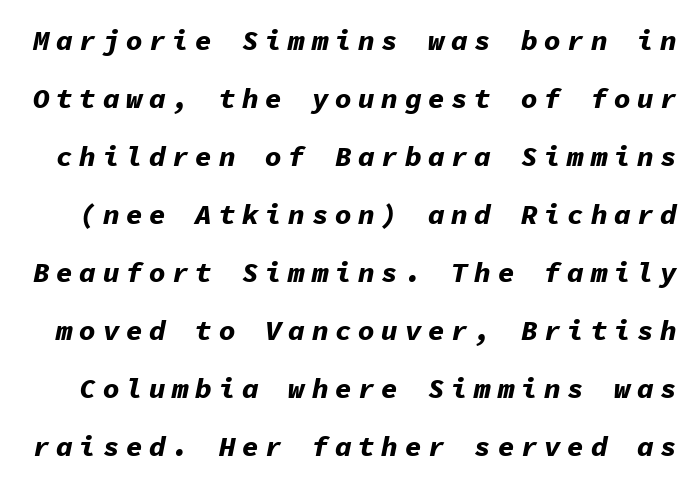
Q: Is the text bold? A: Yes.
Q: Is the text italic (slanted)? A: Yes, it leans right by about 11 degrees.
Q: Is the text underlined? A: No.
Q: Is the spacing between letters normal or unusually wide? A: Unusually wide.
Q: Is the spacing between lines tight, normal or loose? A: Loose.
Q: Width (condensed, normal, or wide)? A: Normal.
Q: Stroke contrast? A: Low.
Q: x-height? A: Medium.
Q: Monospaced? A: Yes.
